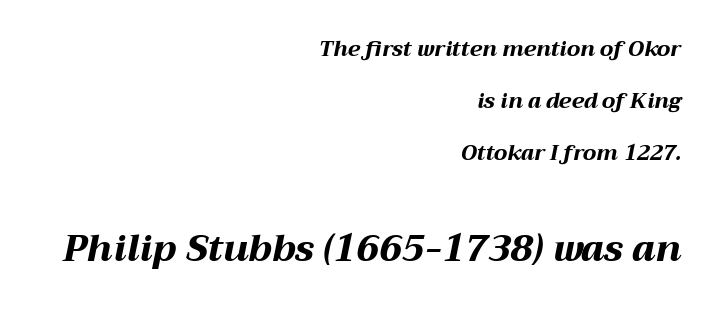
The image shows 37 px bold, wide type, italic (leaning right); set right-aligned, loose line spacing (2.48x), normal letter spacing, not underlined; the second (bottom) block is 1.76x larger; medium stroke contrast and a medium x-height.
